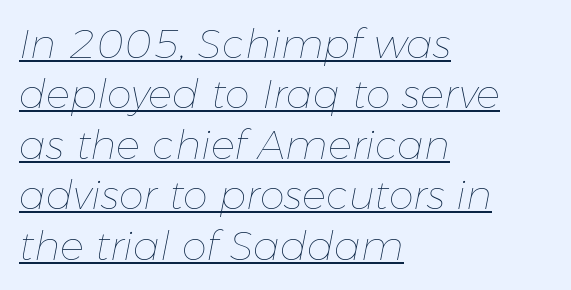
The image shows 40 px thin type, italic (leaning right); set left-aligned, normal line spacing (1.26x), normal letter spacing, underlined; low stroke contrast and a medium x-height.
